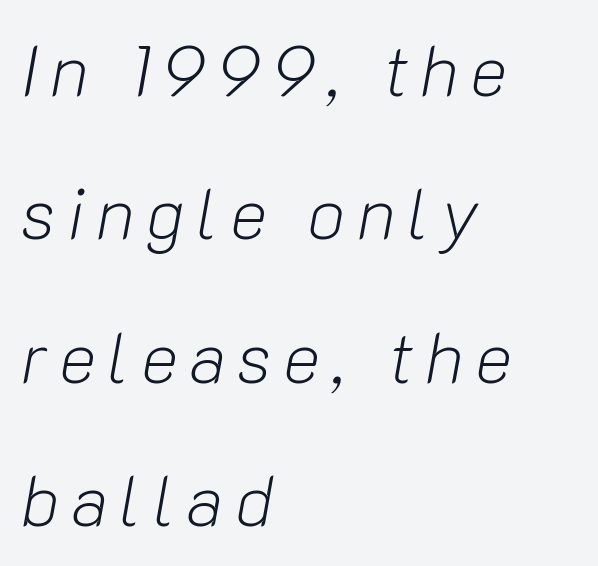
Q: Is the text bold? A: No.
Q: Is the text italic (slanted)? A: Yes, it leans right by about 10 degrees.
Q: Is the text underlined? A: No.
Q: How is the paragraph aligned? A: Left-aligned.
Q: Is the spacing between lines tight, normal or loose? A: Loose.
Q: Width (condensed, normal, or wide)? A: Normal.
Q: Stroke contrast? A: Low.
Q: x-height? A: Medium.
Q: Monospaced? A: No.
